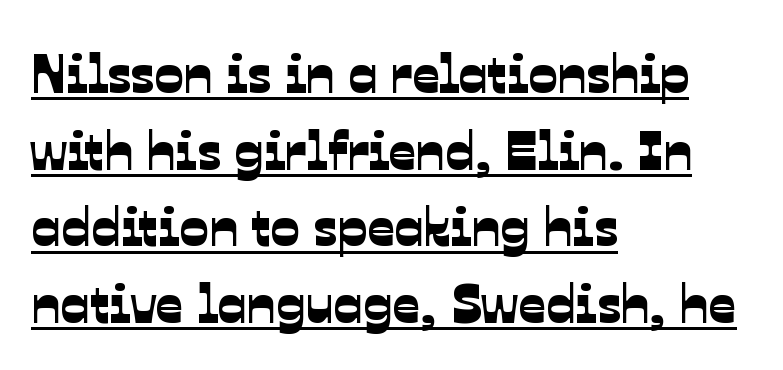
{"serif": "no", "width": "normal", "stroke_contrast": "low", "x_height": "medium", "monospaced": "no", "underline": "yes", "align": "left", "line_spacing": "normal", "line_spacing_ratio": 1.42, "letter_spacing": "normal", "letter_spacing_em": 0.0, "glyph_px": 54}
